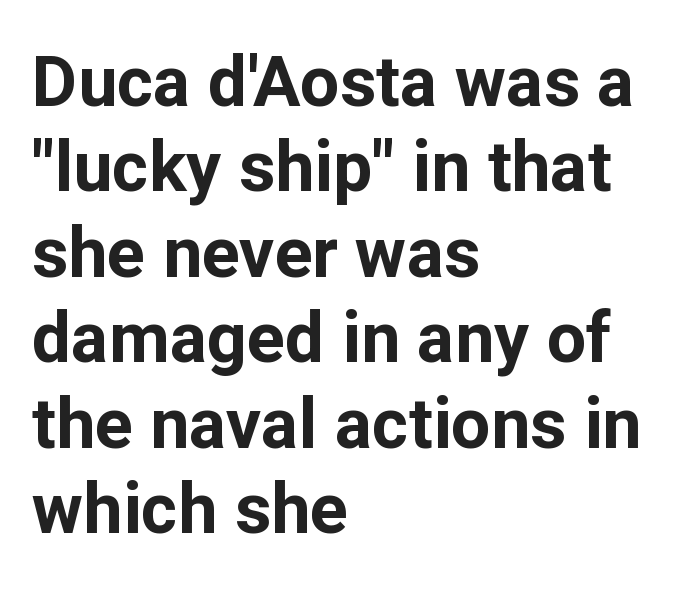
The gaps between neighbouring characters are ordinary and unremarkable. A roman cut, with each character standing at attention. Beneath every word, the page is bare. This rendering uses left alignment, leaving the right contour irregular. Each glyph is drawn with heavy, bold strokes.
